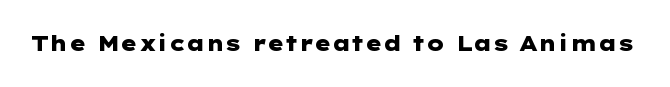
{"italic": "no", "bold": "yes", "underline": "no", "letter_spacing": "normal", "letter_spacing_em": 0.0, "glyph_px": 21}
